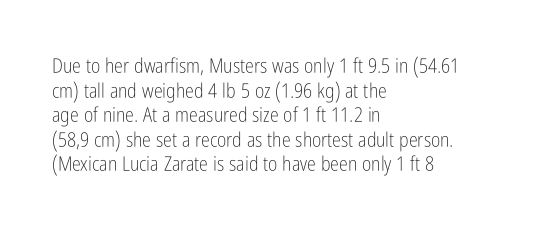
The image shows 20 px text type, upright; set left-aligned, line spacing 1.23x, normal letter spacing, not underlined.
